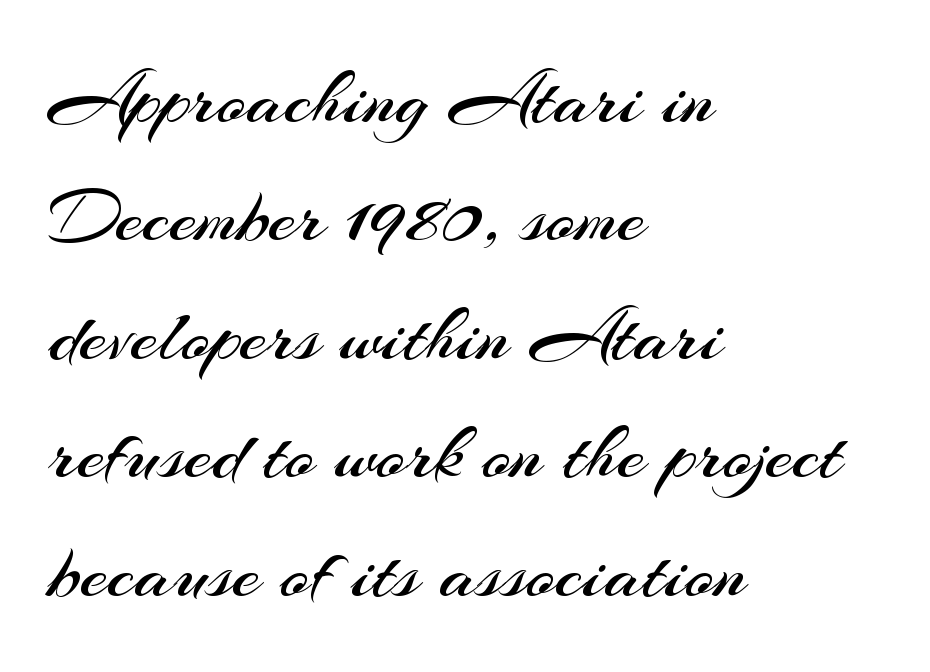
{"serif": "no", "bold": "no", "weight": "regular", "width": "normal", "stroke_contrast": "medium", "x_height": "small", "monospaced": "no", "underline": "no", "align": "left", "line_spacing": "normal", "line_spacing_ratio": 1.5, "letter_spacing": "normal", "letter_spacing_em": 0.0, "glyph_px": 79}
